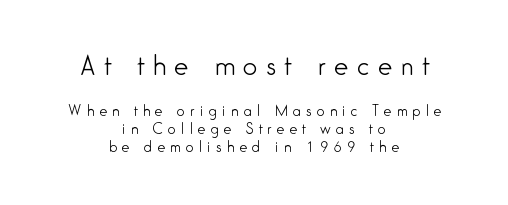
The image shows 25 px text type, upright; set centered, normal line spacing (1.28x), unusually wide letter spacing (+0.37 em), not underlined; the first (top) block is 1.79x larger.
